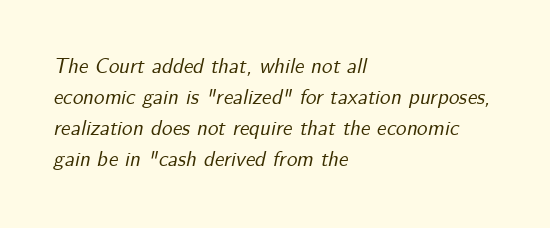
The image shows 21 px text type, italic (leaning right); set left-aligned, normal line spacing (1.48x), normal letter spacing, not underlined.
